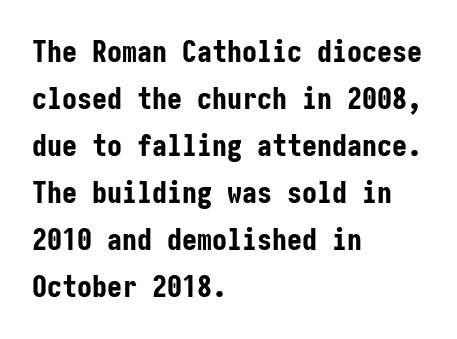
The image shows 30 px bold, condensed sans-serif type, upright; set left-aligned, normal line spacing (1.57x), normal letter spacing, not underlined; low stroke contrast and a medium x-height.
